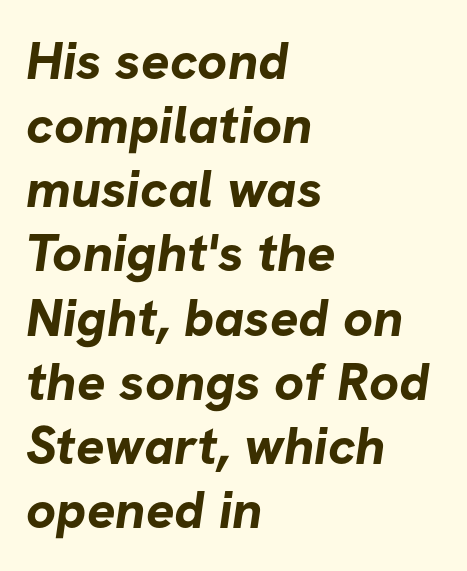
The image shows 53 px bold sans-serif type; set left-aligned, line spacing 1.21x, normal letter spacing, not underlined; low stroke contrast and a medium x-height.
